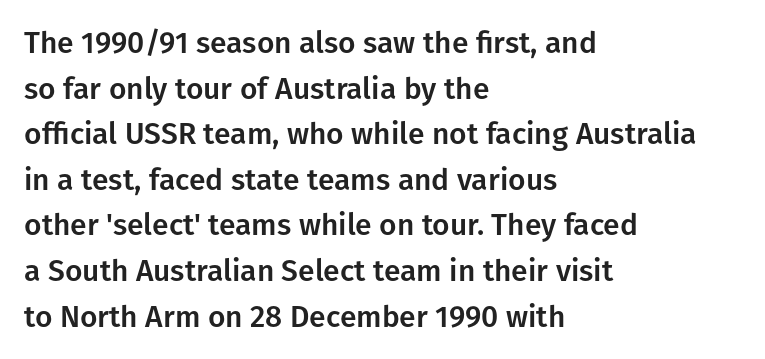
The image shows 30 px sans-serif type, upright; set left-aligned, normal line spacing (1.52x), normal letter spacing, not underlined; low stroke contrast and a medium x-height.
